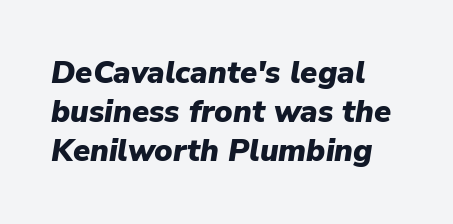
The image shows 31 px heavy type, italic (leaning right); set left-aligned, normal line spacing (1.26x), normal letter spacing, not underlined; low stroke contrast and a medium x-height.
